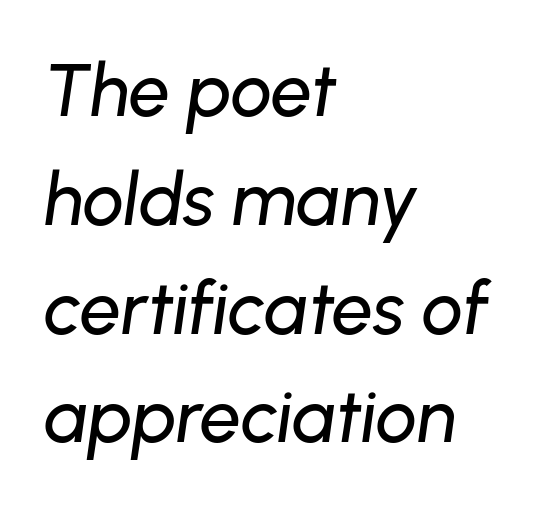
{"italic": "yes", "lean": "right", "slant_degrees": 8, "width": "normal", "stroke_contrast": "low", "x_height": "medium", "monospaced": "no", "underline": "no", "align": "left", "line_spacing": "normal", "line_spacing_ratio": 1.49, "letter_spacing": "normal", "letter_spacing_em": 0.0, "glyph_px": 73}
